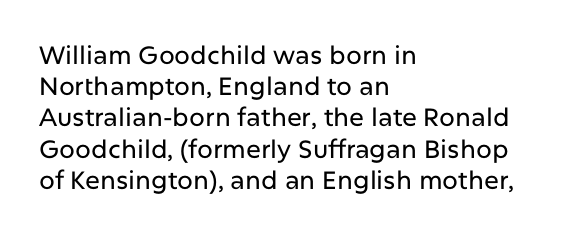
Q: Is the text italic (slanted)? A: No, it is upright.
Q: Is the text underlined? A: No.
Q: How is the paragraph aligned? A: Left-aligned.
Q: Is the spacing between letters normal or unusually wide? A: Normal.
Q: Is the spacing between lines tight, normal or loose? A: Normal.
